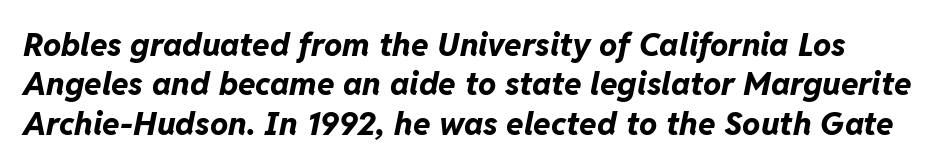
{"italic": "yes", "lean": "right", "slant_degrees": 11, "bold": "yes", "weight": "bold", "width": "normal", "stroke_contrast": "low", "x_height": "medium", "monospaced": "no", "underline": "no", "line_spacing_ratio": 1.23, "letter_spacing": "normal", "letter_spacing_em": 0.0, "glyph_px": 32}
